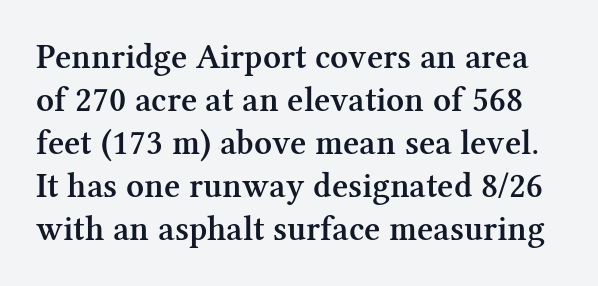
The image shows 35 px semibold serif type, upright; set line spacing 1.23x, normal letter spacing, not underlined; medium stroke contrast and a medium x-height.
